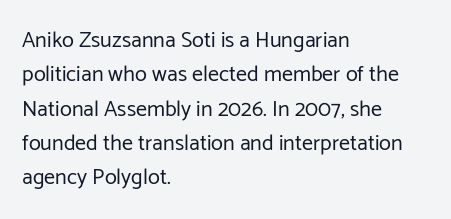
The image shows 22 px text type, upright; set left-aligned, normal line spacing (1.56x), normal letter spacing, not underlined.
